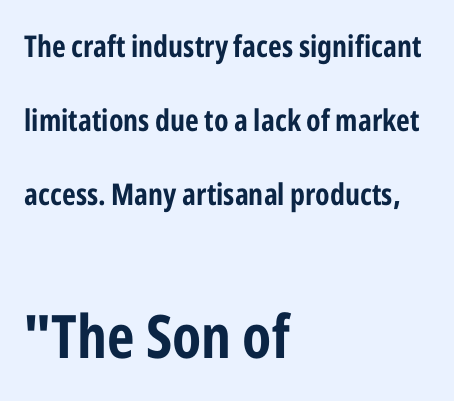
{"serif": "no", "italic": "no", "width": "condensed", "stroke_contrast": "low", "x_height": "medium", "monospaced": "no", "underline": "no", "align": "left", "line_spacing": "loose", "line_spacing_ratio": 2.46, "letter_spacing": "normal", "letter_spacing_em": 0.0, "larger_block": "second", "size_ratio": 2.0, "glyph_px": 60}
